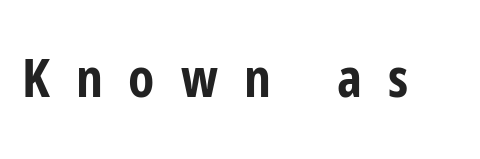
Spacing verdict: proportional, widths tailored to each character. The letterforms stand isolated, each surrounded by extra space. I'd call this a sans setting — the letters go barefoot. Anything drawn beneath the words? Only blank space.
